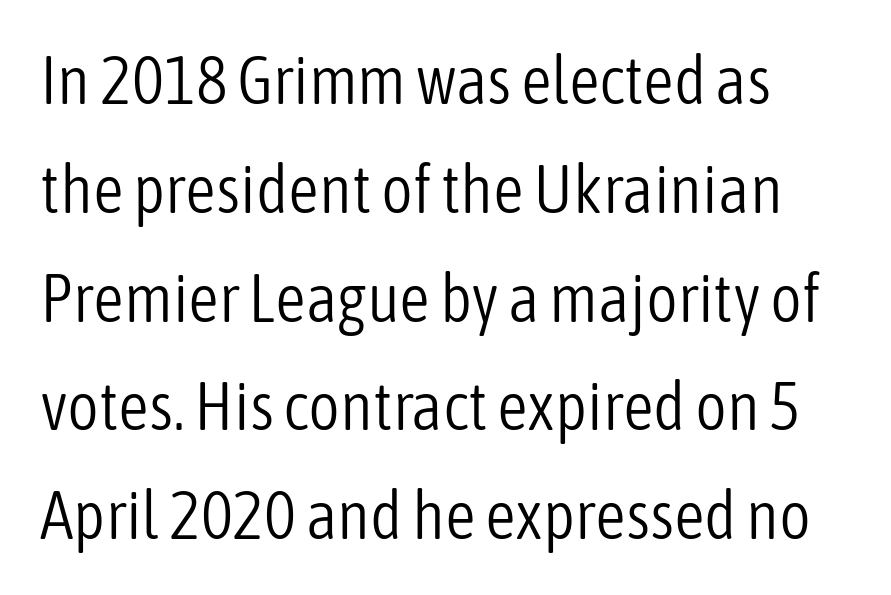
{"serif": "no", "italic": "no", "bold": "no", "weight": "light", "width": "condensed", "stroke_contrast": "low", "x_height": "medium", "monospaced": "no", "underline": "no", "line_spacing": "normal", "line_spacing_ratio": 1.6, "letter_spacing": "normal", "letter_spacing_em": 0.0, "glyph_px": 68}
